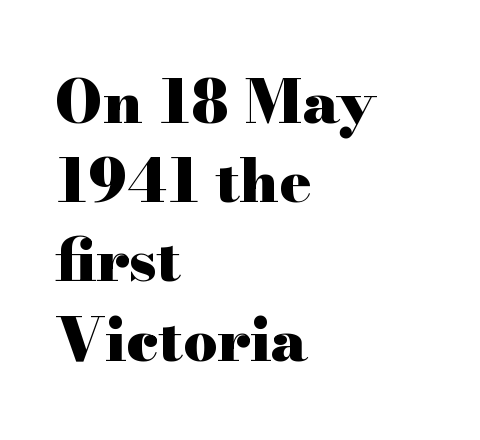
{"serif": "yes", "italic": "no", "bold": "yes", "weight": "heavy", "width": "wide", "stroke_contrast": "high", "x_height": "small", "monospaced": "no", "underline": "no", "align": "left", "line_spacing": "normal", "line_spacing_ratio": 1.32, "letter_spacing": "normal", "letter_spacing_em": 0.0, "glyph_px": 60}
